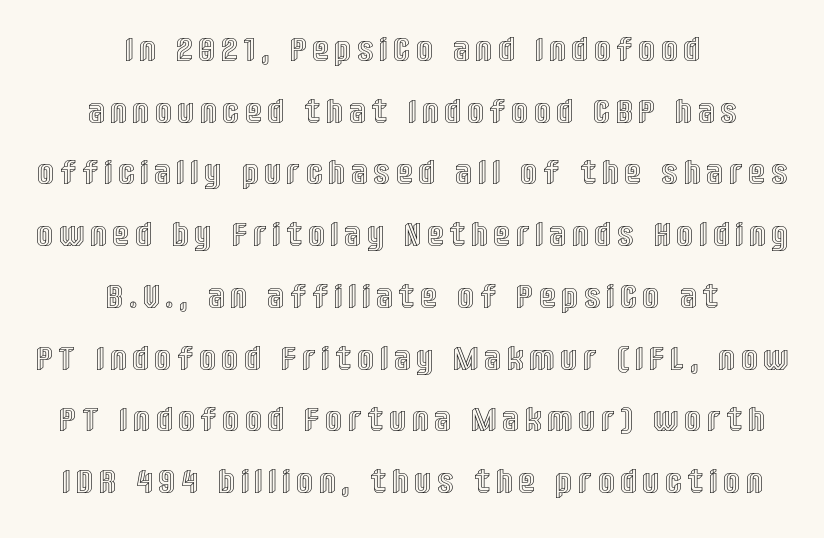
No word sits above an underline. This sample has the flowing, uneven cadence of proportional lettering. Neither beginnings nor endings align; midpoints do. The typography opts for an upright posture over an oblique one.
